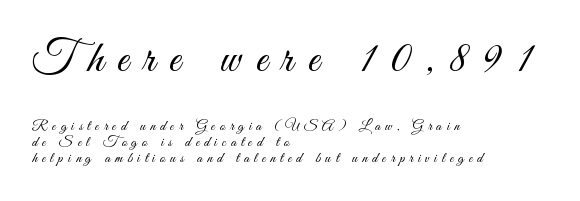
The image shows 45 px light, condensed sans-serif type; set left-aligned, tight line spacing (1.08x), unusually wide letter spacing (+0.32 em), not underlined; the first (top) block is 3.0x larger; medium stroke contrast and a small x-height.
